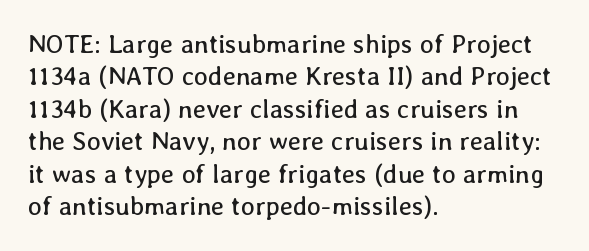
{"italic": "no", "bold": "no", "underline": "no", "align": "left", "line_spacing": "normal", "line_spacing_ratio": 1.25, "letter_spacing": "normal", "letter_spacing_em": 0.0, "glyph_px": 26}
